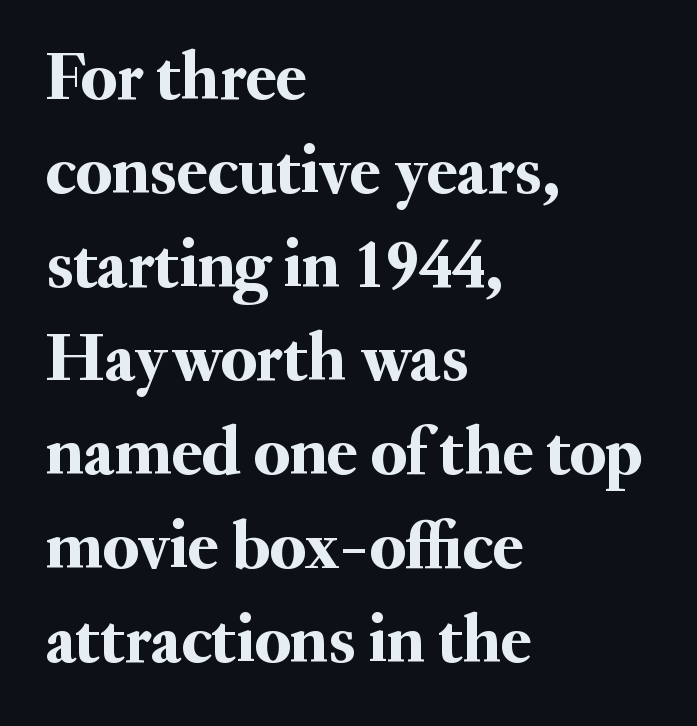
Q: Is the text italic (slanted)? A: No, it is upright.
Q: Is the typeface a serif or a sans-serif typeface? A: Serif.
Q: Is the text underlined? A: No.
Q: How is the paragraph aligned? A: Left-aligned.
Q: Is the spacing between letters normal or unusually wide? A: Normal.
Q: Is the spacing between lines tight, normal or loose? A: Normal.
Q: Width (condensed, normal, or wide)? A: Normal.
Q: Stroke contrast? A: Medium.
Q: x-height? A: Small.
Q: Monospaced? A: No.
